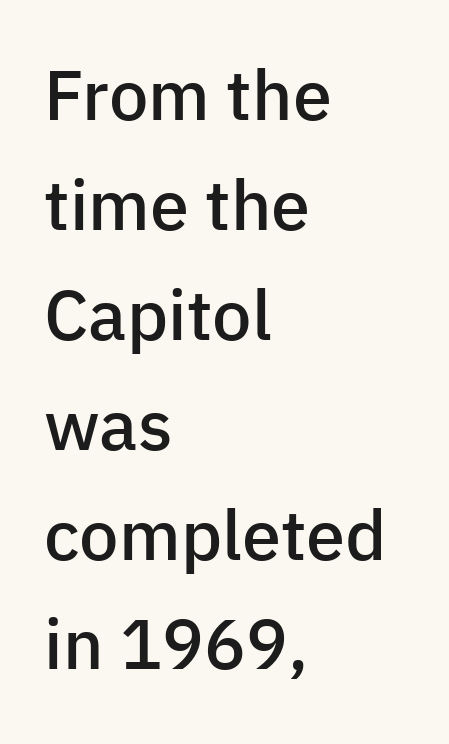
In terms of letterspacing, this is plain default setting. Clear beneath every line of the passage. Reading down the block, your eye returns to a fixed left position each line. The leading is moderate, giving the passage an even texture. The letters advance in unequal steps, a hallmark of proportional type. The font is running at a semibold setting, under full bold.
